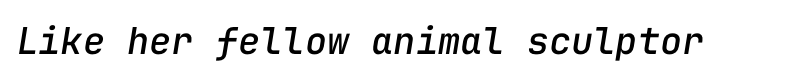
Q: Is the text italic (slanted)? A: Yes, it leans right by about 9 degrees.
Q: Is the text underlined? A: No.
Q: Is the spacing between letters normal or unusually wide? A: Normal.
Q: Width (condensed, normal, or wide)? A: Normal.
Q: Stroke contrast? A: Low.
Q: x-height? A: Medium.
Q: Monospaced? A: Yes.
